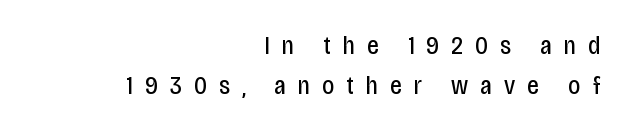
Q: Is the text bold? A: No.
Q: Is the text italic (slanted)? A: No, it is upright.
Q: Is the text underlined? A: No.
Q: How is the paragraph aligned? A: Right-aligned.
Q: Is the spacing between letters normal or unusually wide? A: Unusually wide.
Q: Is the spacing between lines tight, normal or loose? A: Normal.
